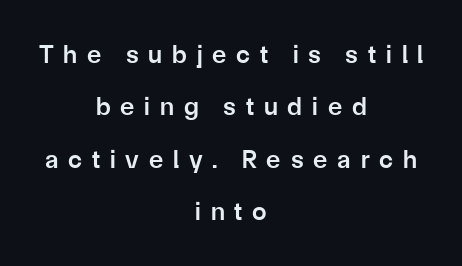
The image shows 26 px text type, upright; set centered, loose line spacing (2.01x), unusually wide letter spacing (+0.38 em), not underlined.
